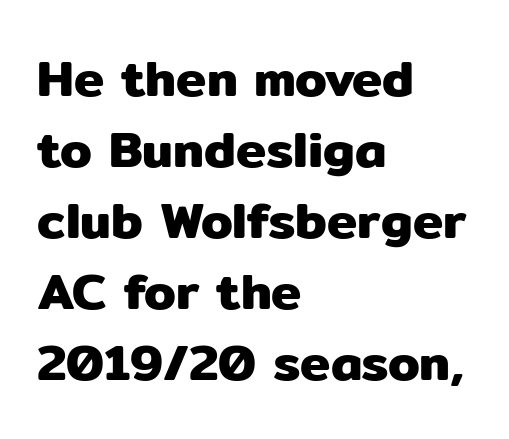
{"serif": "no", "italic": "no", "width": "normal", "stroke_contrast": "low", "x_height": "medium", "monospaced": "no", "underline": "no", "align": "left", "line_spacing": "normal", "line_spacing_ratio": 1.39, "letter_spacing": "normal", "letter_spacing_em": 0.0, "glyph_px": 51}
